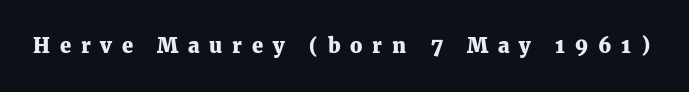
{"italic": "no", "bold": "yes", "underline": "no", "letter_spacing": "wide", "letter_spacing_em": 0.49, "glyph_px": 20}
